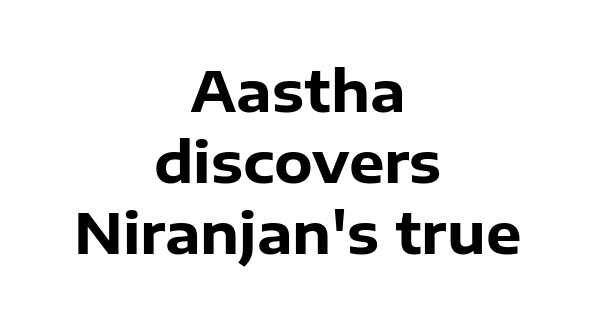
The image shows 56 px heavy sans-serif type, upright; set centered, normal line spacing (1.27x), normal letter spacing, not underlined; low stroke contrast and a medium x-height.
